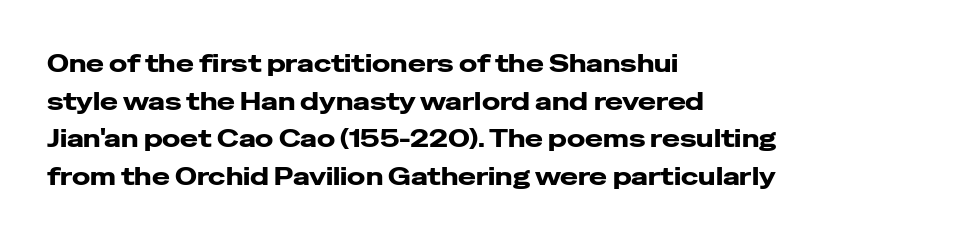
Q: Is the text italic (slanted)? A: No, it is upright.
Q: Is the text underlined? A: No.
Q: How is the paragraph aligned? A: Left-aligned.
Q: Is the spacing between letters normal or unusually wide? A: Normal.
Q: Is the spacing between lines tight, normal or loose? A: Normal.
